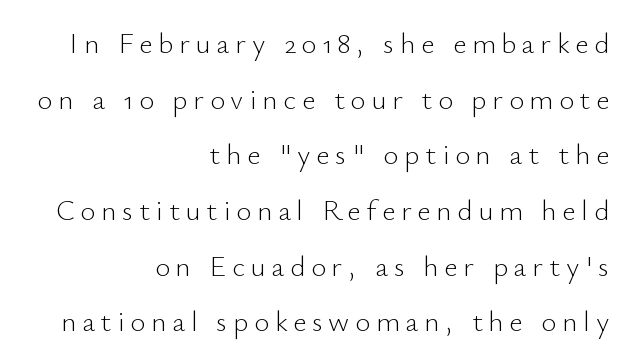
The image shows 29 px light sans-serif type, upright; set right-aligned, loose line spacing (1.92x), unusually wide letter spacing (+0.2 em), not underlined; low stroke contrast and a small x-height.
